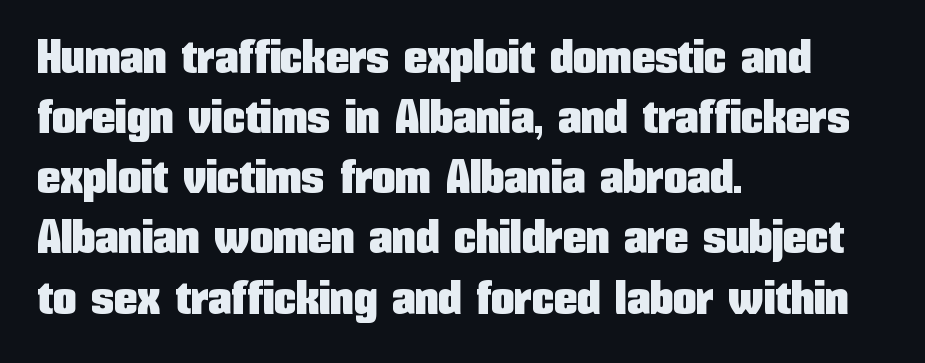
The image shows 47 px condensed sans-serif type, upright; set left-aligned, normal line spacing (1.28x), normal letter spacing, not underlined; low stroke contrast and a medium x-height.
